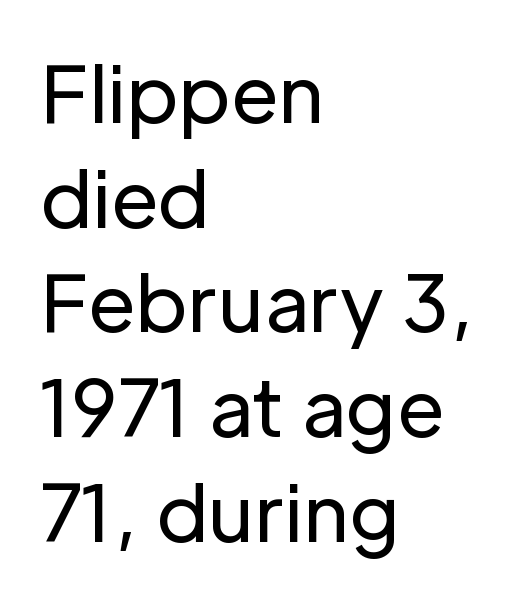
The rendering uses a moderate line-height, typical for paragraphs. Do the characters align in a grid? No, the font is proportional. Serif or sans? Sans — the stroke terminals are bare. The passage is arranged the way most books set body copy — flush left. Is the type heavy? It reads as light-to-regular instead. The strip under each line holds only bare page.
